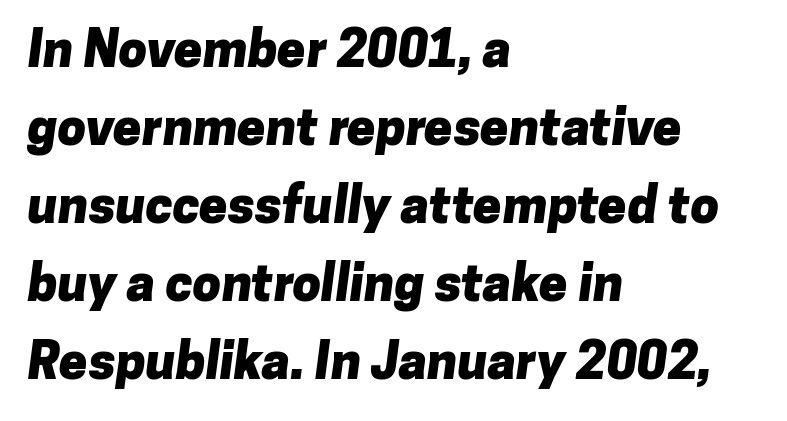
The image shows 51 px heavy sans-serif type; set left-aligned, normal line spacing (1.53x), normal letter spacing, not underlined; low stroke contrast and a medium x-height.
